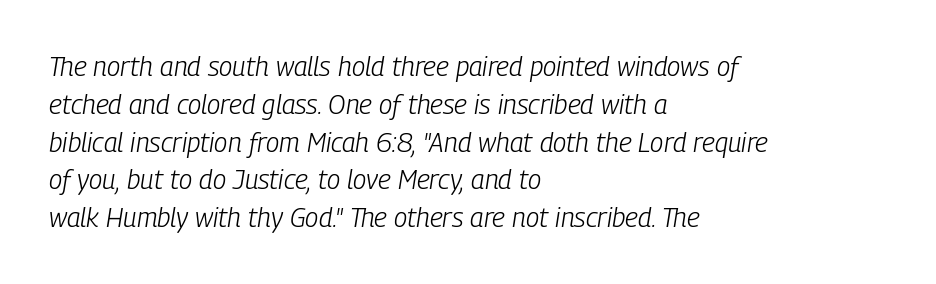
The image shows 27 px text type, italic (leaning right); set left-aligned, normal line spacing (1.4x), normal letter spacing, not underlined.
